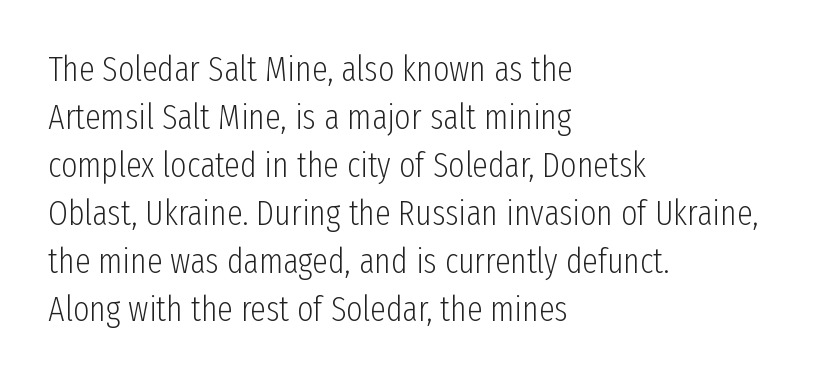
Unlike a traditional serif, this face leaves its strokes unadorned. Alignment: flush left. Looks like regular typesetting: each glyph gets only the width it needs. The zone under the glyphs is completely vacant.
